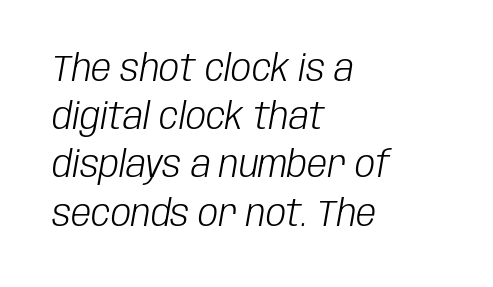
{"italic": "yes", "lean": "right", "slant_degrees": 10, "bold": "no", "weight": "light", "width": "condensed", "stroke_contrast": "low", "x_height": "large", "monospaced": "no", "underline": "no", "align": "left", "line_spacing": "normal", "line_spacing_ratio": 1.34, "letter_spacing": "normal", "letter_spacing_em": 0.0, "glyph_px": 36}
